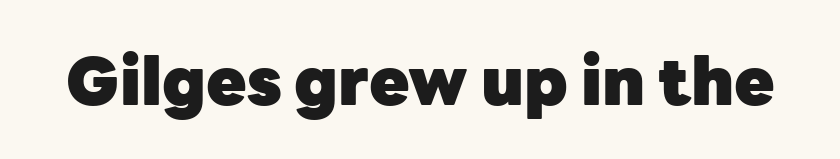
{"serif": "no", "italic": "no", "bold": "yes", "weight": "heavy", "width": "normal", "stroke_contrast": "low", "x_height": "medium", "monospaced": "no", "underline": "no", "letter_spacing": "normal", "letter_spacing_em": 0.0, "glyph_px": 66}
